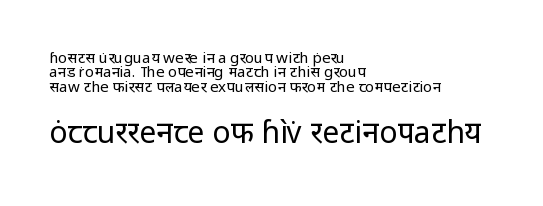
This is sans-serif lettering, the kind often seen on screens and signage. Each letter keeps its own natural width here, so spacing adapts to shape. Honestly, the rows look squashed on top of each other. Each word holds together tightly as a unit, with standard inter-letter gaps. The block sitting lower on the canvas is the one with enlarged characters.
